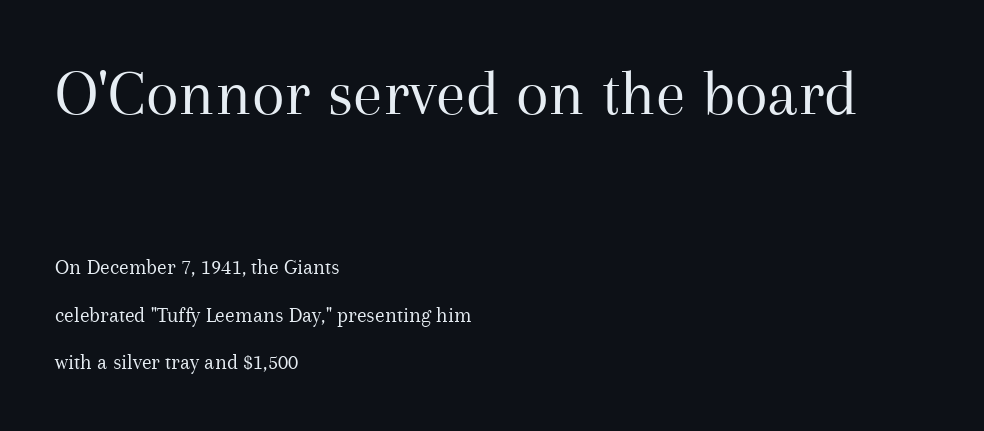
Q: Is the text bold? A: No.
Q: Is the text italic (slanted)? A: No, it is upright.
Q: Is the typeface a serif or a sans-serif typeface? A: Serif.
Q: Is the text underlined? A: No.
Q: How is the paragraph aligned? A: Left-aligned.
Q: Is the spacing between letters normal or unusually wide? A: Normal.
Q: Is the spacing between lines tight, normal or loose? A: Loose.
Q: Which block of text is set in a larger size, the first (top) or the second (bottom)? A: The first (top) one.
Q: Width (condensed, normal, or wide)? A: Normal.
Q: Stroke contrast? A: Medium.
Q: x-height? A: Medium.
Q: Monospaced? A: No.
